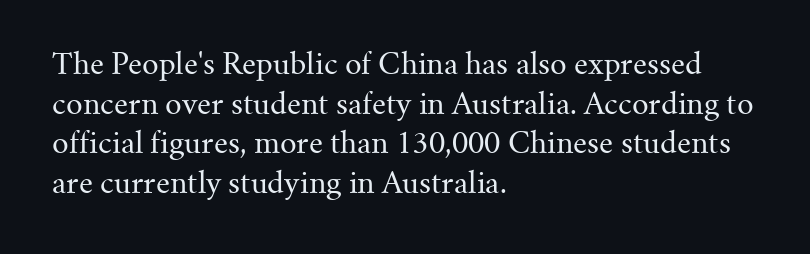
Q: Is the text bold? A: No.
Q: Is the text italic (slanted)? A: No, it is upright.
Q: Is the typeface a serif or a sans-serif typeface? A: Serif.
Q: Is the text underlined? A: No.
Q: How is the paragraph aligned? A: Left-aligned.
Q: Is the spacing between letters normal or unusually wide? A: Normal.
Q: Is the spacing between lines tight, normal or loose? A: Normal.
Q: Width (condensed, normal, or wide)? A: Normal.
Q: Stroke contrast? A: Medium.
Q: x-height? A: Small.
Q: Monospaced? A: No.
